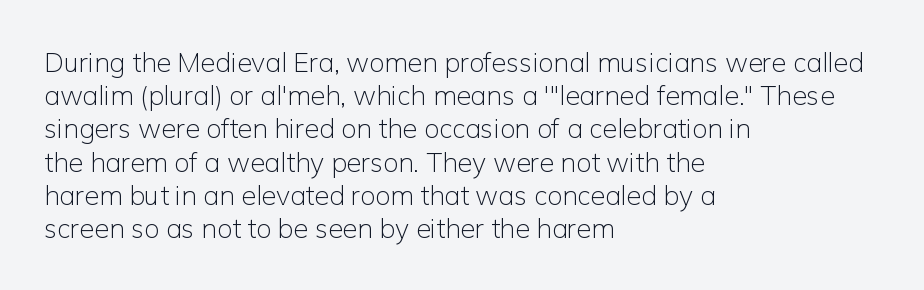
The image shows 27 px text type, upright; set left-aligned, line spacing 1.23x, normal letter spacing, not underlined.
